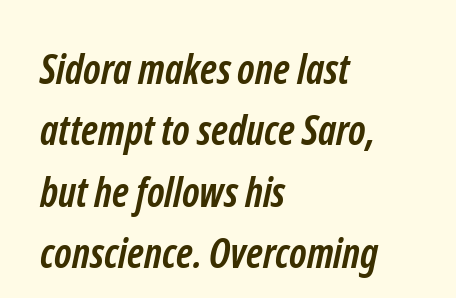
{"serif": "no", "bold": "yes", "weight": "semibold", "width": "condensed", "stroke_contrast": "low", "x_height": "medium", "monospaced": "no", "underline": "no", "align": "left", "line_spacing": "normal", "line_spacing_ratio": 1.5, "letter_spacing": "normal", "letter_spacing_em": 0.0, "glyph_px": 41}
